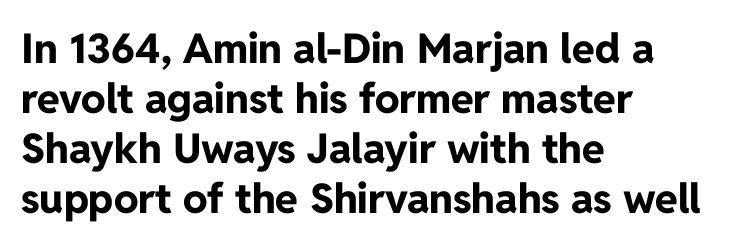
Nope, not italic — everything's standing straight. The passage shown is typed in a proportional face where columns would drift. Compared with typical body copy, the letter spacing here is the same. Serifs: no, the terminals of the letterforms are clean. Compared with a centered layout, this one pins lines to the left instead.
